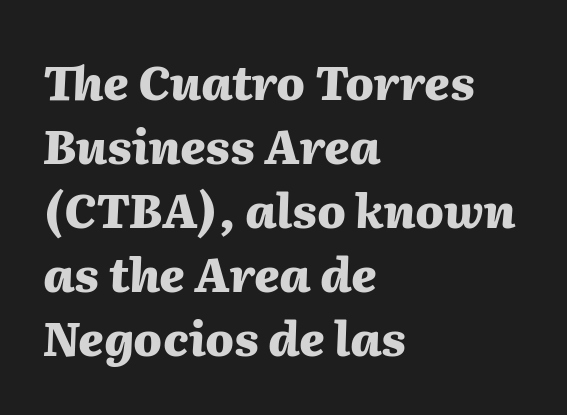
The image shows 47 px heavy type, italic (leaning right); set left-aligned, normal line spacing (1.36x), normal letter spacing, not underlined; medium stroke contrast and a medium x-height.
